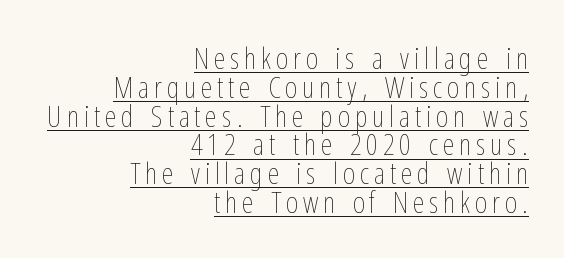
Posture: vertical. In terms of leading, this rendering errs on the cramped side. Compared with a flush-left layout, this one pins lines to the opposite, right side. Is this a fixed-width face? No — the glyphs have proportional, varying widths. The weight would be labelled regular, book, light, or lighter still. Decoration check: the copy is underlined.
